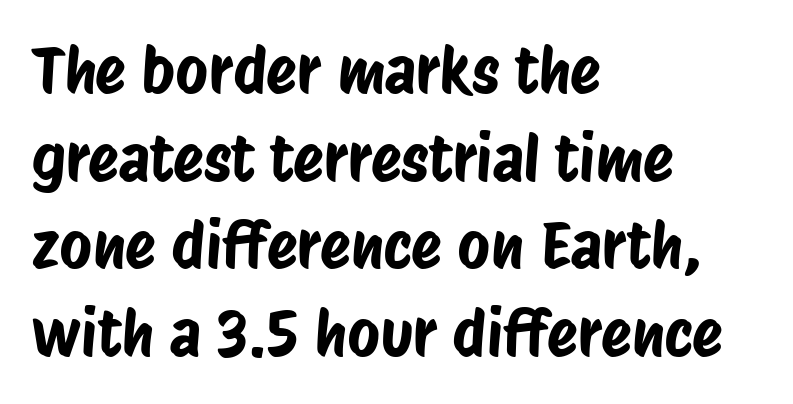
The image shows 63 px condensed sans-serif type; set left-aligned, normal line spacing (1.39x), normal letter spacing, not underlined; low stroke contrast and a large x-height.
